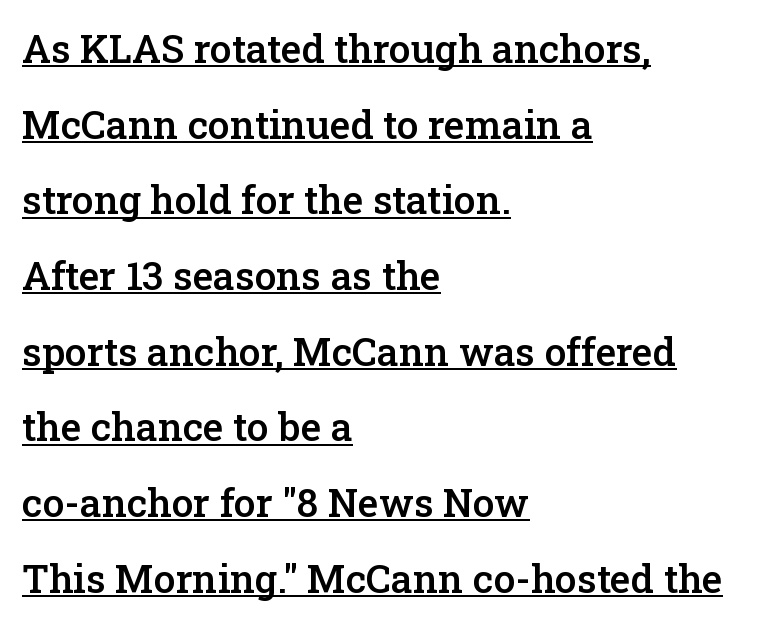
The image shows 39 px semibold serif type, upright; set left-aligned, loose line spacing (1.94x), normal letter spacing, underlined; low stroke contrast and a medium x-height.
